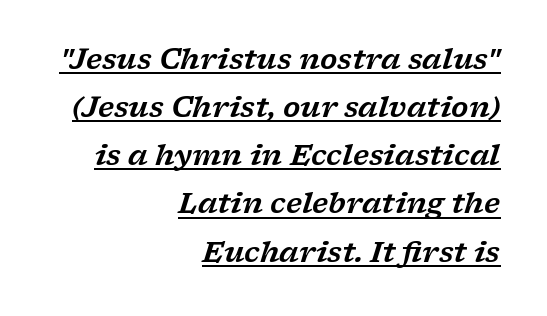
Do the characters align in a grid? No, the font is proportional. A serif font was chosen for this passage. Compared with undecorated copy, this sample adds a rule below the words. Emphasis-style slanted type is in use. No extra tracking has been applied to these lines.
